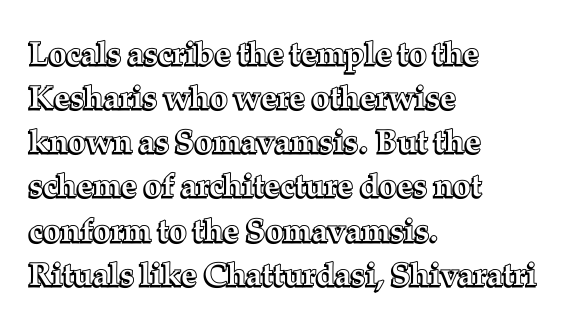
Q: Is the text italic (slanted)? A: No, it is upright.
Q: Is the text underlined? A: No.
Q: How is the paragraph aligned? A: Left-aligned.
Q: Is the spacing between letters normal or unusually wide? A: Normal.
Q: Is the spacing between lines tight, normal or loose? A: Normal.
Q: Width (condensed, normal, or wide)? A: Normal.
Q: x-height? A: Medium.
Q: Monospaced? A: No.
